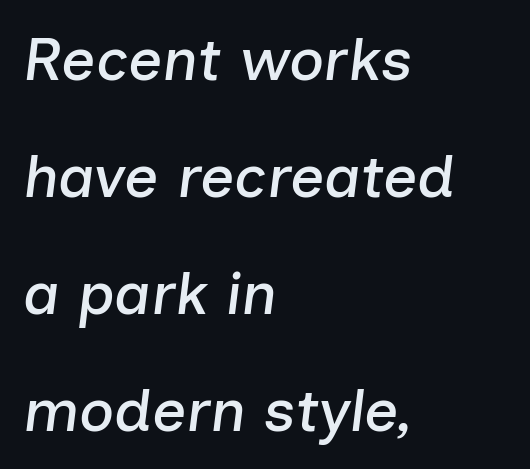
Q: Is the text italic (slanted)? A: Yes, it leans right by about 7 degrees.
Q: Is the text underlined? A: No.
Q: How is the paragraph aligned? A: Left-aligned.
Q: Is the spacing between letters normal or unusually wide? A: Normal.
Q: Is the spacing between lines tight, normal or loose? A: Loose.
Q: Width (condensed, normal, or wide)? A: Normal.
Q: Stroke contrast? A: Low.
Q: x-height? A: Medium.
Q: Monospaced? A: No.
